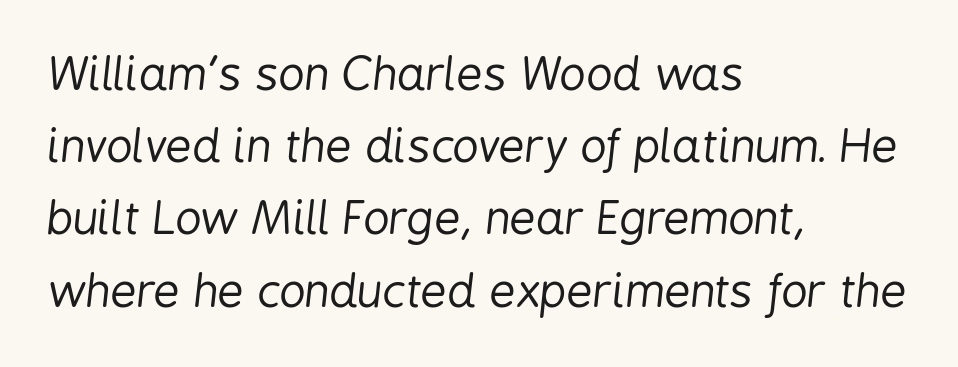
The face used here is proportionally spaced, like ordinary book or web type. Teacher's note: observe the even left margin — that is flush-left alignment. Reading down the column, the eye jumps a familiar distance to each next line. The strokes carry an ordinary text weight at most. Unmarked baselines from the first word to the last. The axis of the letterforms is tilted away from vertical.
